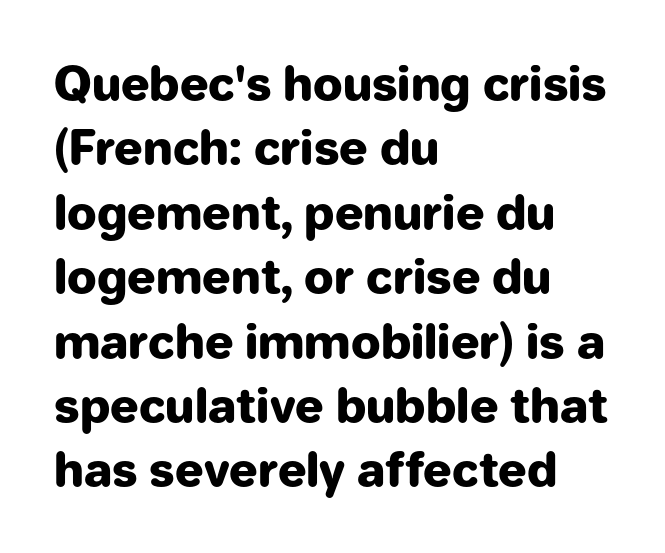
{"serif": "no", "italic": "no", "bold": "yes", "weight": "heavy", "width": "normal", "stroke_contrast": "low", "x_height": "medium", "monospaced": "no", "underline": "no", "align": "left", "line_spacing": "normal", "line_spacing_ratio": 1.37, "letter_spacing": "normal", "letter_spacing_em": 0.0, "glyph_px": 47}
